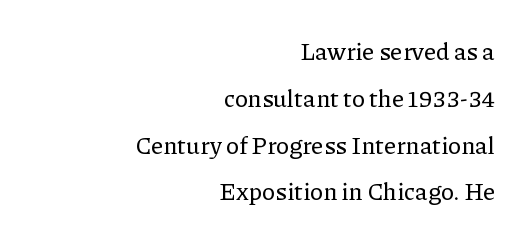
The image shows 24 px text type, upright; set right-aligned, loose line spacing (1.95x), normal letter spacing, not underlined.
